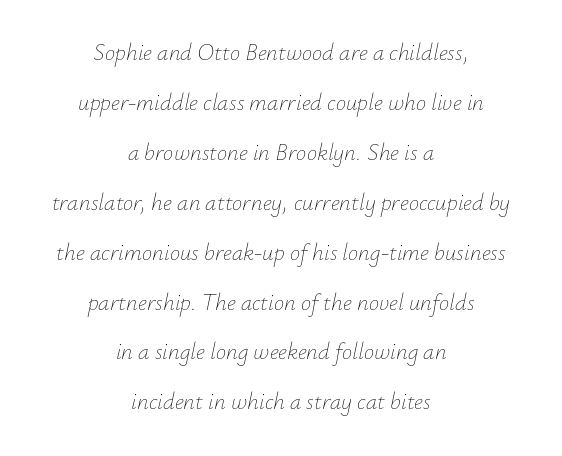
Q: Is the text bold? A: No.
Q: Is the text italic (slanted)? A: Yes, it leans right by about 12 degrees.
Q: Is the text underlined? A: No.
Q: How is the paragraph aligned? A: Centered.
Q: Is the spacing between letters normal or unusually wide? A: Normal.
Q: Is the spacing between lines tight, normal or loose? A: Loose.
